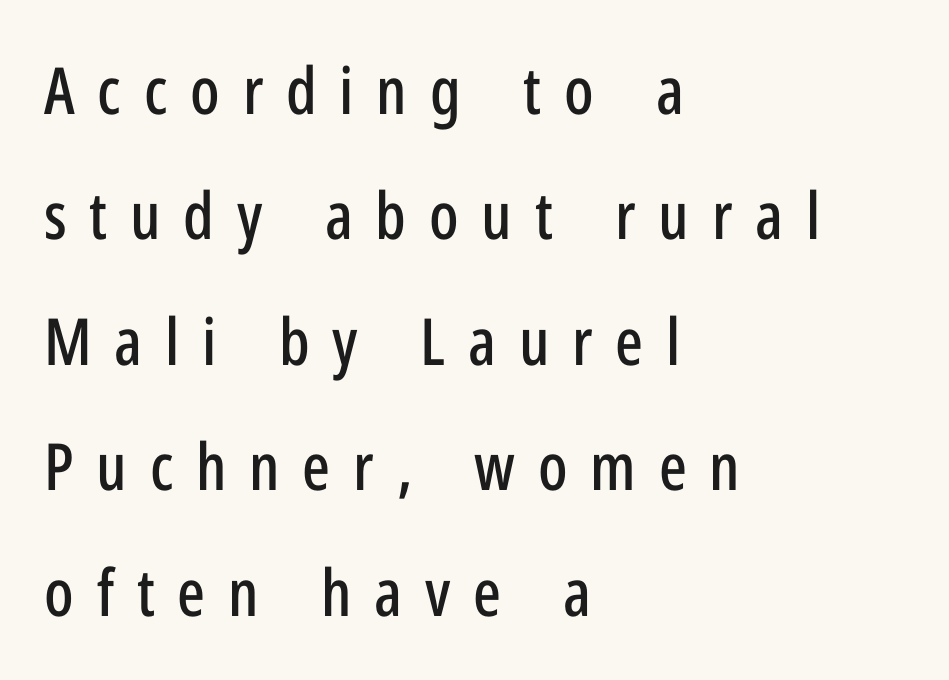
Q: Is the text italic (slanted)? A: No, it is upright.
Q: Is the typeface a serif or a sans-serif typeface? A: Sans-serif.
Q: Is the text underlined? A: No.
Q: How is the paragraph aligned? A: Left-aligned.
Q: Is the spacing between letters normal or unusually wide? A: Unusually wide.
Q: Is the spacing between lines tight, normal or loose? A: Loose.
Q: Width (condensed, normal, or wide)? A: Condensed.
Q: Stroke contrast? A: Low.
Q: x-height? A: Medium.
Q: Monospaced? A: No.
